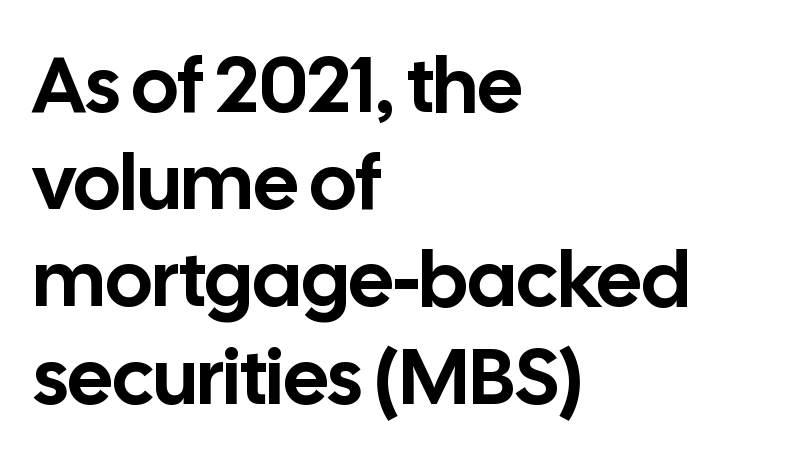
Is this a fixed-width face? No — the glyphs have proportional, varying widths. Rule under the text: the space is simply empty. No extra tracking has been applied to these lines. Designer's note — italics off, roman on. The lines in this sample share a left origin and differ only in where they stop. The face used here is a sans, in the tradition of grotesques and geometrics.
